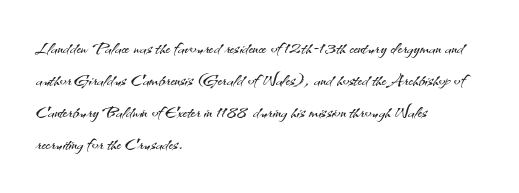
A bare baseline throughout the passage. Leftover space on each line is placed entirely after the last word. Regarding leading, the lines here are spaced in the standard way. Inter-character spacing is left at the font's built-in metrics. Compared with a typical body face, this is equally light or lighter still.
